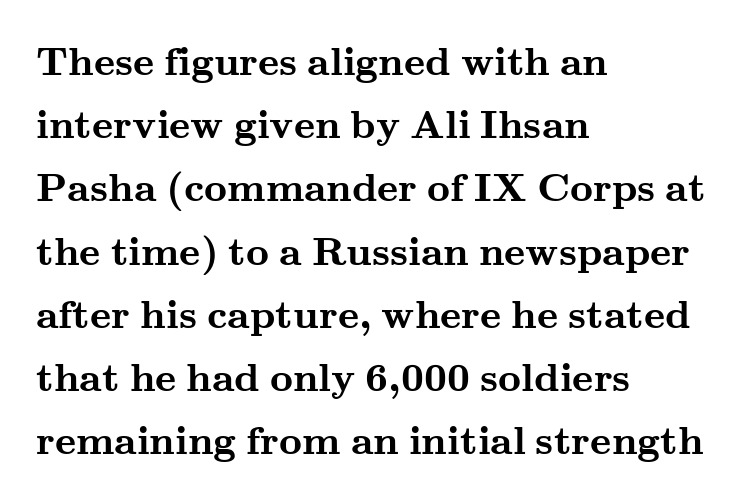
Underline: absent. The font's upright variant was chosen for this text. The type family on display is of the serif kind. The rag falls on the right side of this text block. Plenty of ink on the page — the face is bold. Looks like regular typesetting: each glyph gets only the width it needs.
